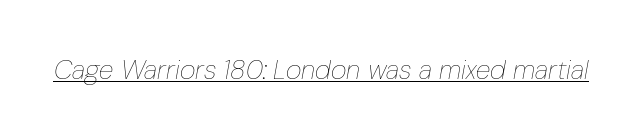
Spacing between characters is what you'd get straight out of the box. A quiet, ordinary-to-light weight characterises the typeface. A baseline rule has been typeset under these characters. In terms of posture, this sample is oblique.
